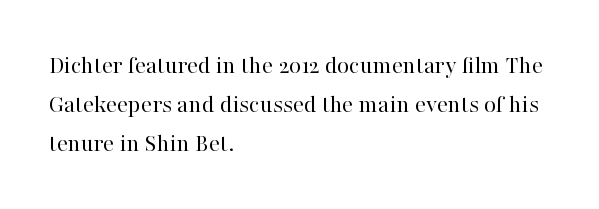
The image shows 26 px text type, upright; set left-aligned, normal line spacing (1.5x), normal letter spacing, not underlined.
